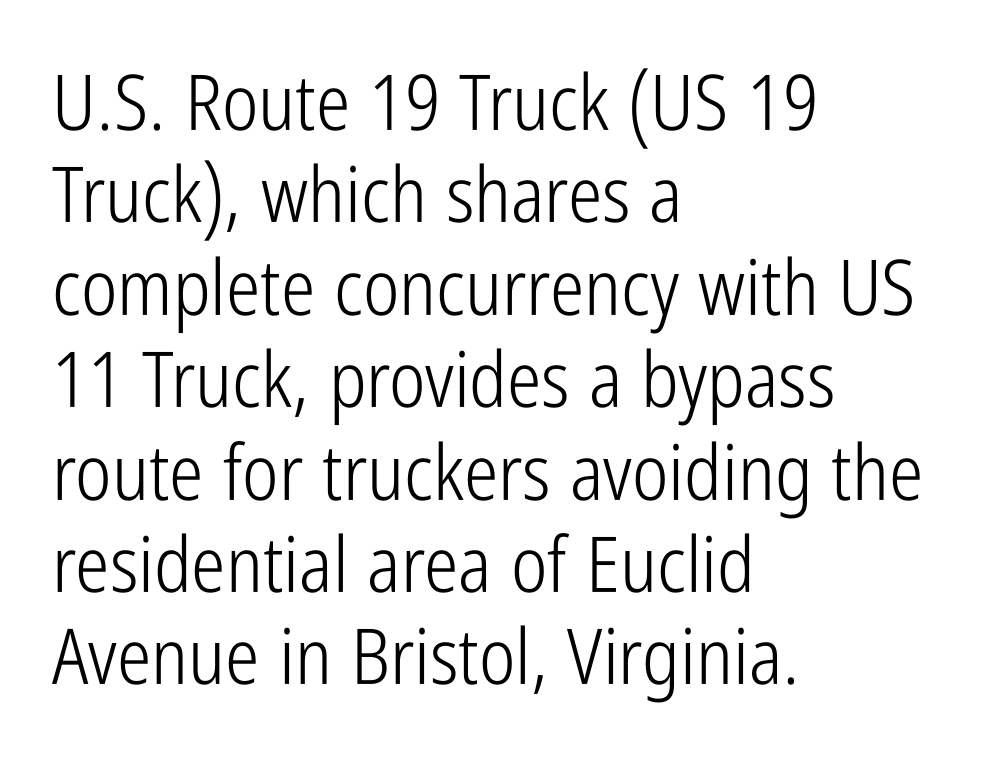
The letters stand upright; this is a roman face. The letterforms sit at book weight or below. Descenders hang freely into open space. Examine the stroke ends and you'll find no serifs.
